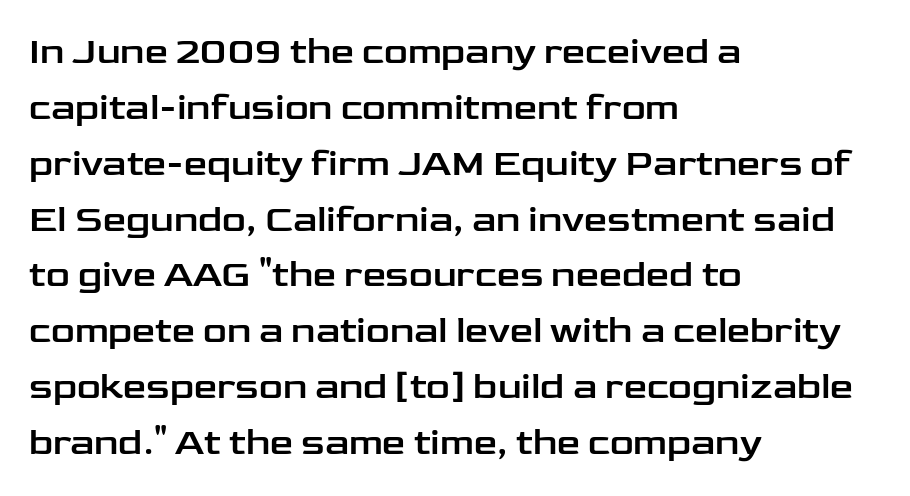
The image shows 37 px wide sans-serif type, upright; set left-aligned, normal line spacing (1.51x), normal letter spacing, not underlined; low stroke contrast and a medium x-height.
